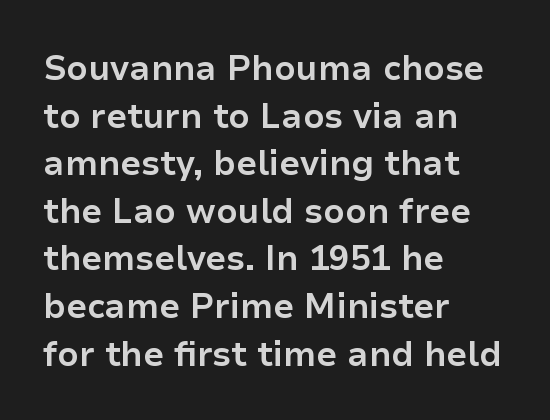
The image shows 34 px bold sans-serif type, upright; set left-aligned, normal line spacing (1.4x), normal letter spacing, not underlined; low stroke contrast and a medium x-height.
